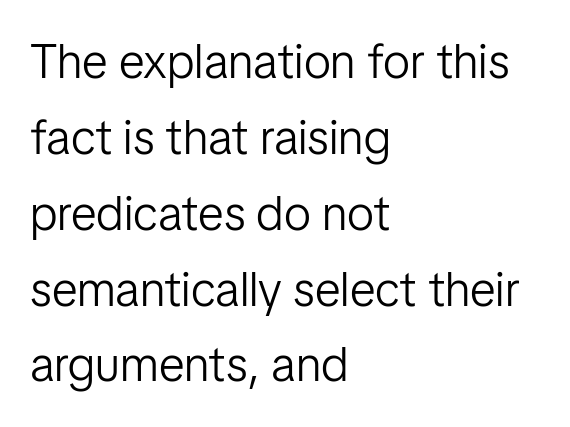
The image shows 48 px light sans-serif type, upright; set left-aligned, normal line spacing (1.58x), normal letter spacing, not underlined; low stroke contrast and a medium x-height.
